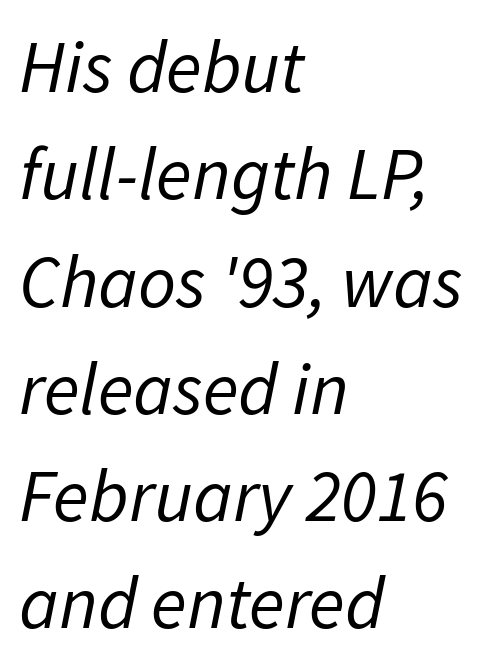
{"italic": "yes", "lean": "right", "slant_degrees": 11, "bold": "no", "weight": "regular", "width": "normal", "stroke_contrast": "low", "x_height": "medium", "monospaced": "no", "underline": "no", "align": "left", "line_spacing": "normal", "line_spacing_ratio": 1.45, "letter_spacing": "normal", "letter_spacing_em": 0.0, "glyph_px": 74}
